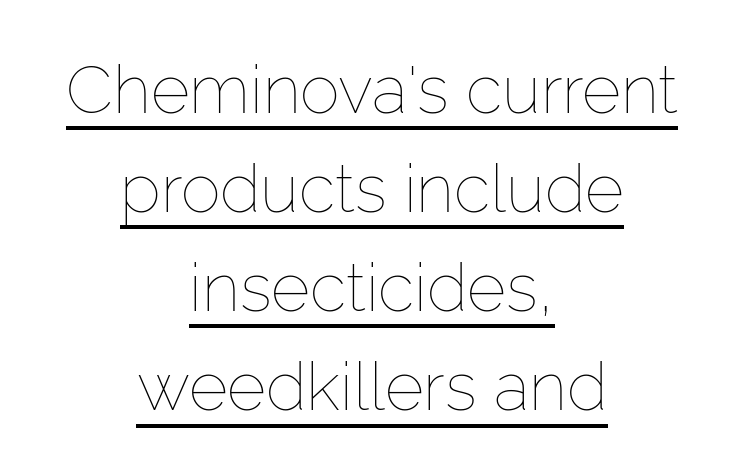
The rendering uses natural spacing where letterforms have individual widths. Unbolded letterforms with no extra heft. Honestly, the row spacing looks completely unremarkable. Centered paragraph, ragged on both sides. This sample carries an underscore along the baseline area. Characters follow at the spacing the type designer built in.
